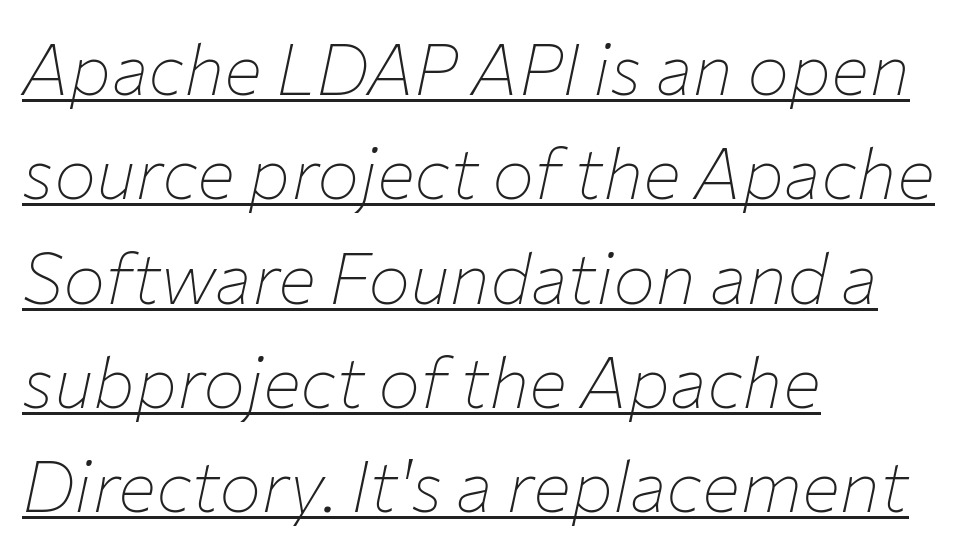
No letter is thick-stroked: the sample isn't bold. Proportional: the letters do not fall into vertical columns. The horizontal fit of the characters is conventional and even. Regarding leading, the lines here are spaced in the standard way. Casual observation: everything's shoved over to the left. Characters are canted at an angle relative to the baseline's perpendicular.
